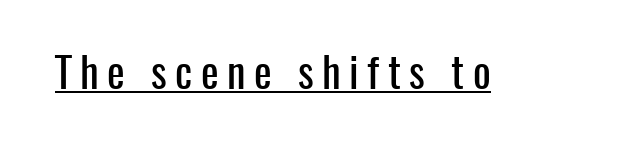
The letters advance in unequal steps, a hallmark of proportional type. Unlike a traditional serif, this face leaves its strokes unadorned. Compared with undecorated copy, this sample adds a rule below the words. Quick note: not italic, upright. How are the letters spaced? Widely, with obvious added tracking.
